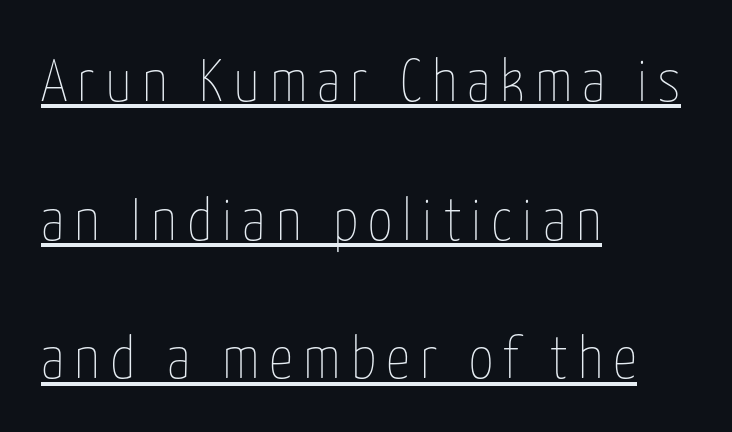
The image shows 60 px thin, condensed type, upright; set left-aligned, loose line spacing (2.31x), underlined; low stroke contrast and a medium x-height.
